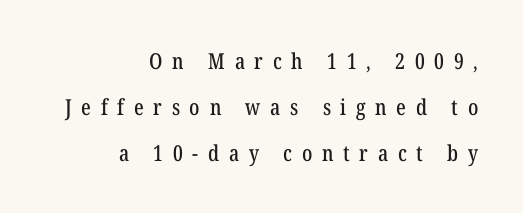
Q: Is the text italic (slanted)? A: No, it is upright.
Q: Is the text underlined? A: No.
Q: How is the paragraph aligned? A: Right-aligned.
Q: Is the spacing between letters normal or unusually wide? A: Unusually wide.
Q: Is the spacing between lines tight, normal or loose? A: Loose.
